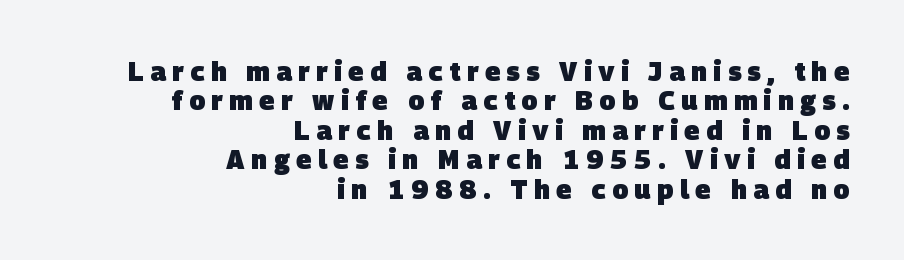
{"bold": "yes", "underline": "no", "align": "right", "line_spacing": "tight", "line_spacing_ratio": 1.13, "letter_spacing": "wide", "letter_spacing_em": 0.25, "glyph_px": 26}
